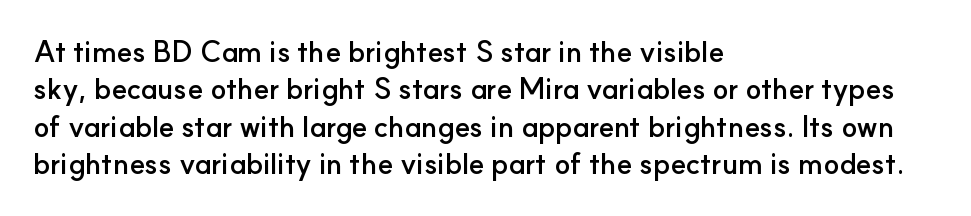
{"serif": "no", "italic": "no", "bold": "yes", "weight": "semibold", "width": "normal", "stroke_contrast": "low", "x_height": "small", "monospaced": "no", "underline": "no", "align": "left", "line_spacing": "normal", "line_spacing_ratio": 1.29, "letter_spacing": "normal", "letter_spacing_em": 0.0, "glyph_px": 29}
